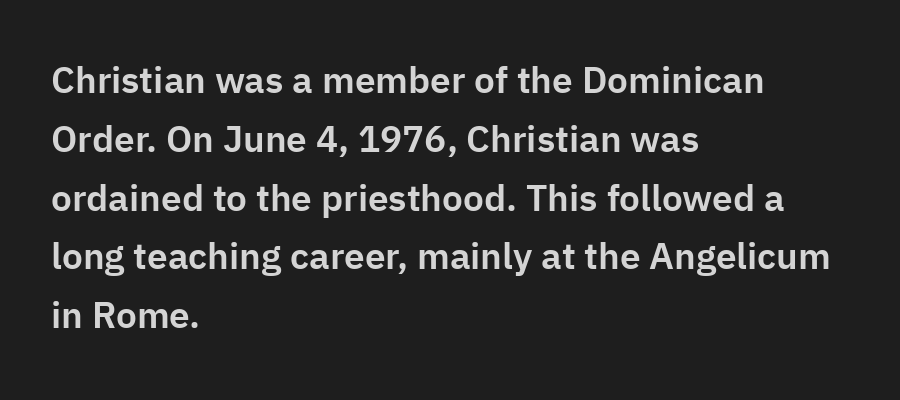
Typographically, this falls in the sans-serif category. Underlining? Definitely not there. The letters advance in unequal steps, a hallmark of proportional type. Designer's note — italics off, roman on. Each line starts at the same left margin while the right side varies.
